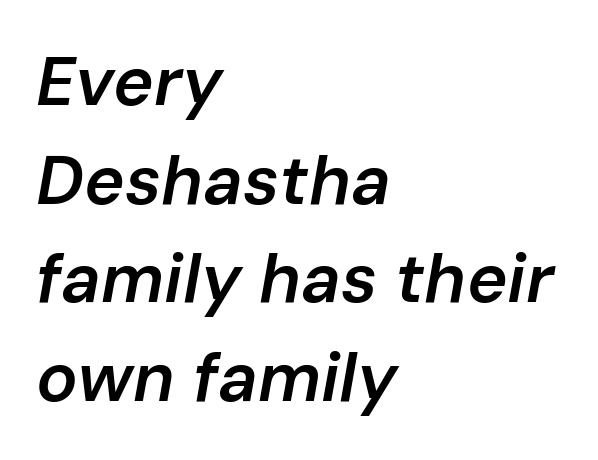
The image shows 69 px semibold type, italic (leaning right); set left-aligned, normal line spacing (1.43x), normal letter spacing, not underlined; low stroke contrast and a medium x-height.
